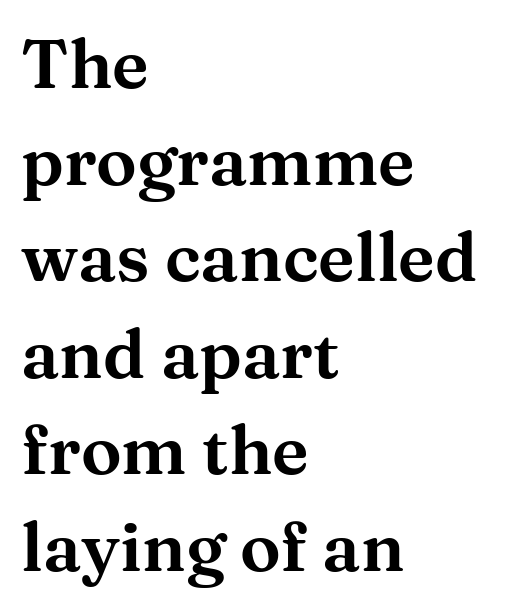
The image shows 68 px wide serif type, upright; set left-aligned, normal line spacing (1.42x), normal letter spacing, not underlined; medium stroke contrast and a medium x-height.
